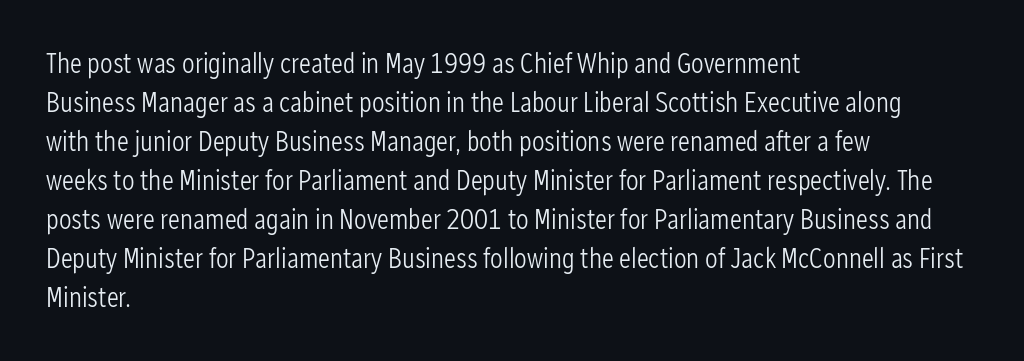
{"serif": "no", "italic": "no", "bold": "no", "weight": "light", "width": "condensed", "stroke_contrast": "low", "x_height": "medium", "monospaced": "no", "underline": "no", "align": "left", "line_spacing": "normal", "line_spacing_ratio": 1.39, "letter_spacing": "normal", "letter_spacing_em": 0.0, "glyph_px": 28}
